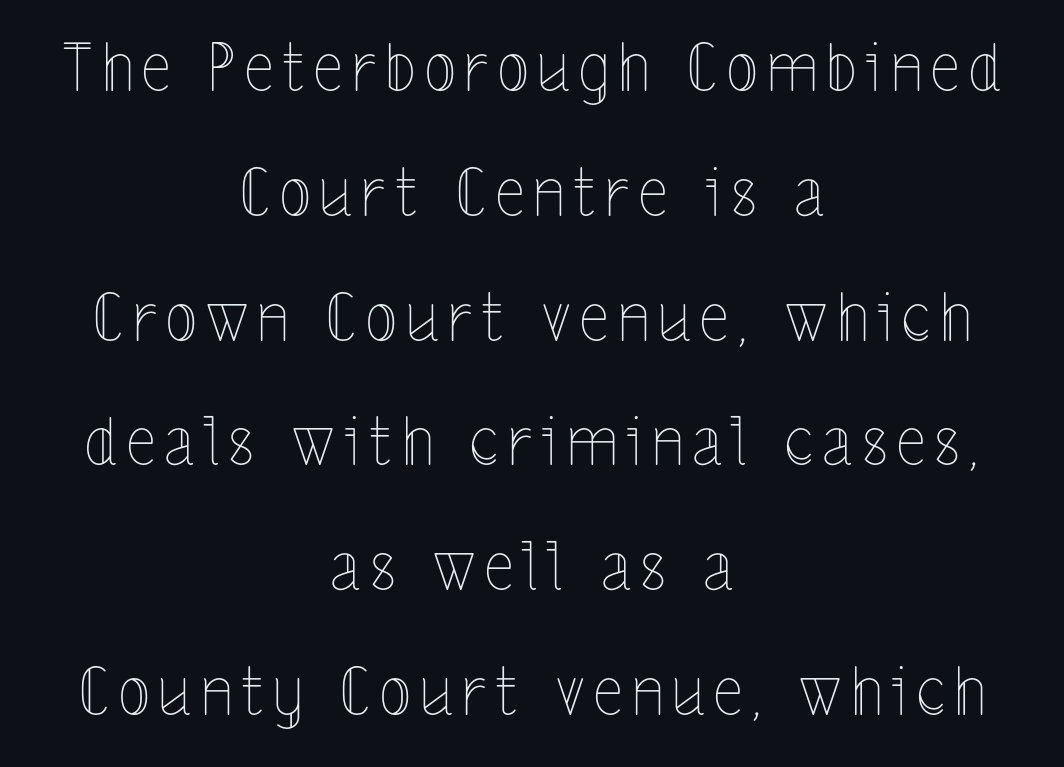
{"italic": "no", "bold": "no", "weight": "thin", "width": "condensed", "x_height": "medium", "monospaced": "no", "underline": "no", "align": "center", "line_spacing": "loose", "line_spacing_ratio": 1.92, "glyph_px": 65}
